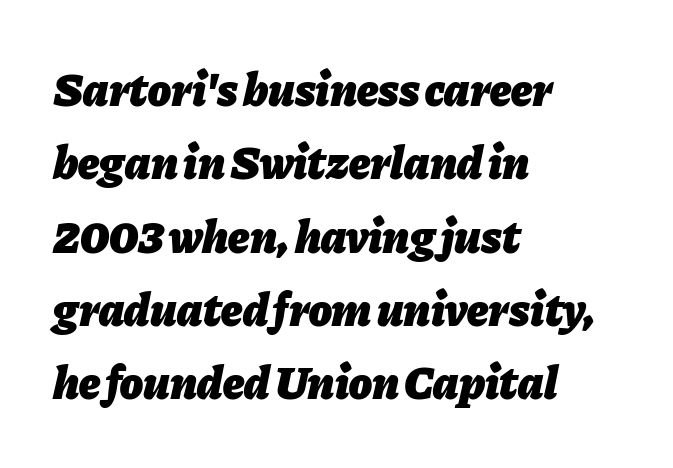
Q: Is the text bold? A: Yes.
Q: Is the text italic (slanted)? A: Yes, it leans right by about 11 degrees.
Q: Is the text underlined? A: No.
Q: How is the paragraph aligned? A: Left-aligned.
Q: Is the spacing between letters normal or unusually wide? A: Normal.
Q: Is the spacing between lines tight, normal or loose? A: Normal.
Q: Width (condensed, normal, or wide)? A: Normal.
Q: Stroke contrast? A: Low.
Q: x-height? A: Medium.
Q: Monospaced? A: No.
